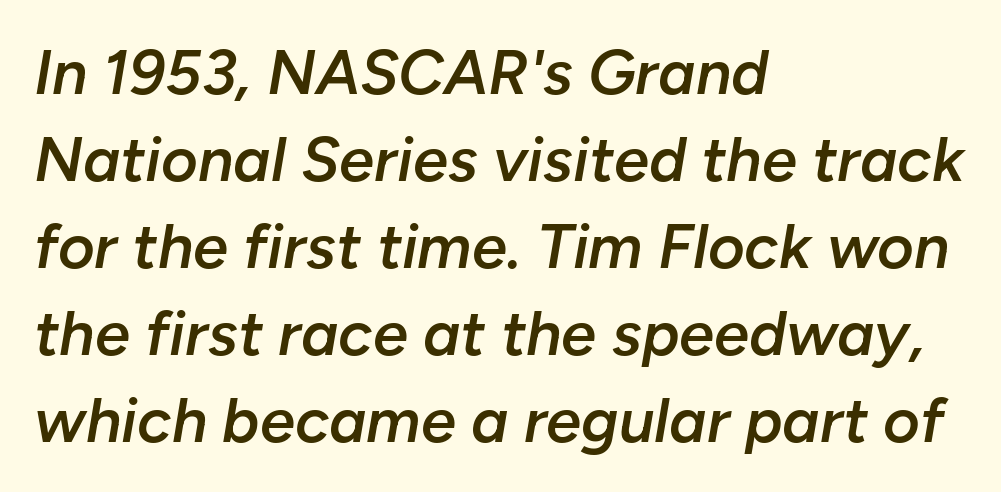
The image shows 63 px semibold type, italic (leaning right); set left-aligned, normal line spacing (1.38x), normal letter spacing, not underlined; low stroke contrast and a medium x-height.
